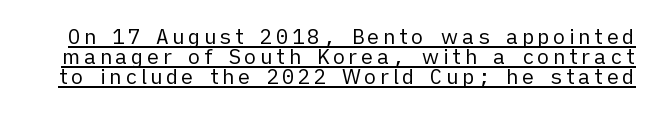
On a weight scale, this lands at 450 or below. Ascenders rise straight up at ninety degrees. A baseline rule has been typeset under these characters. You could barely slide anything between these rows.
